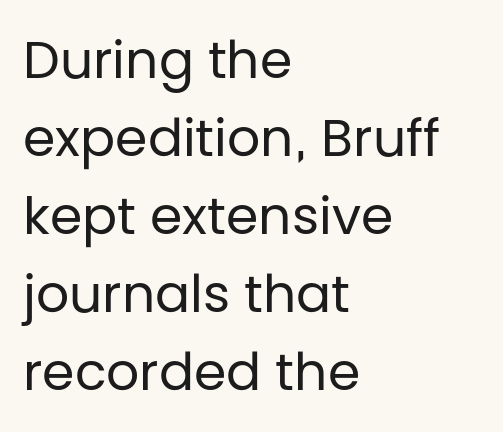
Honestly, the row spacing looks completely unremarkable. Summary of weight: not heavy and not bold. Rendered with straight, roman letterforms. Stroke terminals: plain, sans-serif. The passage shown is typed in a proportional face where columns would drift. Bare-footed words on every line.
